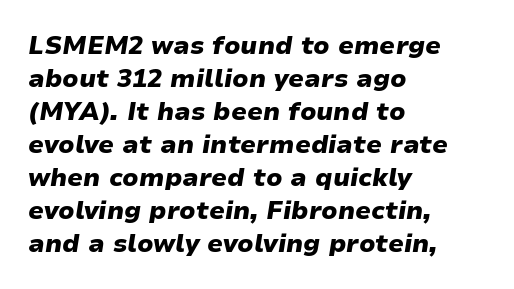
Q: Is the text bold? A: Yes.
Q: Is the text italic (slanted)? A: Yes, it leans right by about 9 degrees.
Q: Is the text underlined? A: No.
Q: How is the paragraph aligned? A: Left-aligned.
Q: Is the spacing between letters normal or unusually wide? A: Normal.
Q: Is the spacing between lines tight, normal or loose? A: Normal.
